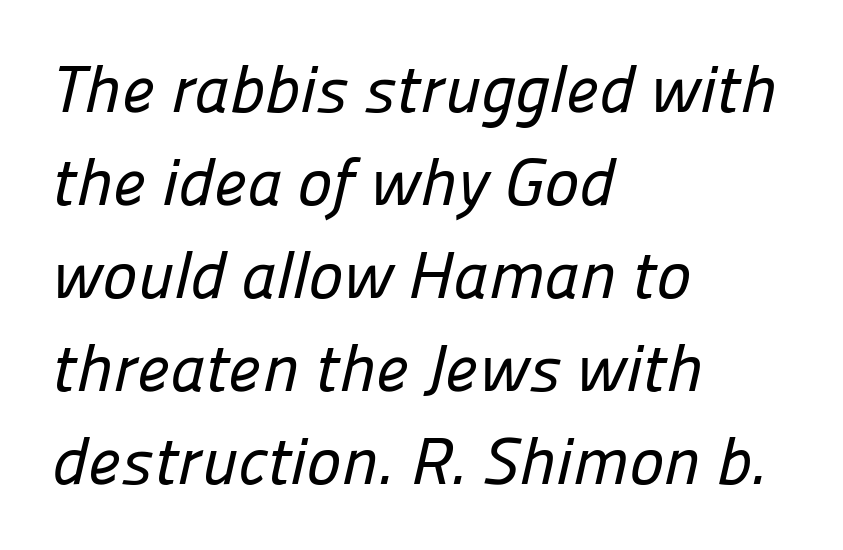
{"serif": "no", "width": "normal", "stroke_contrast": "low", "x_height": "medium", "monospaced": "no", "underline": "no", "align": "left", "line_spacing": "normal", "line_spacing_ratio": 1.41, "letter_spacing": "normal", "letter_spacing_em": 0.0, "glyph_px": 66}
